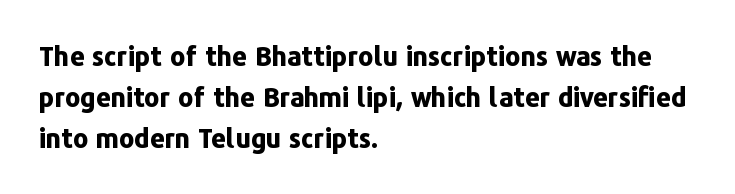
The image shows 26 px bold type, upright; set left-aligned, normal line spacing (1.57x), normal letter spacing, not underlined.
